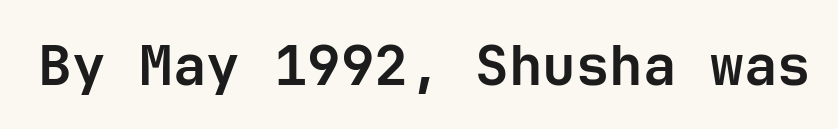
Q: Is the text bold? A: Yes.
Q: Is the text italic (slanted)? A: No, it is upright.
Q: Is the typeface a serif or a sans-serif typeface? A: Sans-serif.
Q: Is the text underlined? A: No.
Q: Is the spacing between letters normal or unusually wide? A: Normal.
Q: Width (condensed, normal, or wide)? A: Normal.
Q: Stroke contrast? A: Low.
Q: x-height? A: Medium.
Q: Monospaced? A: Yes.
